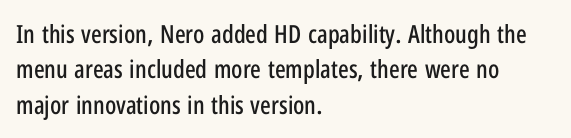
{"italic": "no", "underline": "no", "align": "left", "line_spacing": "normal", "line_spacing_ratio": 1.42, "letter_spacing": "normal", "letter_spacing_em": 0.0, "glyph_px": 25}
